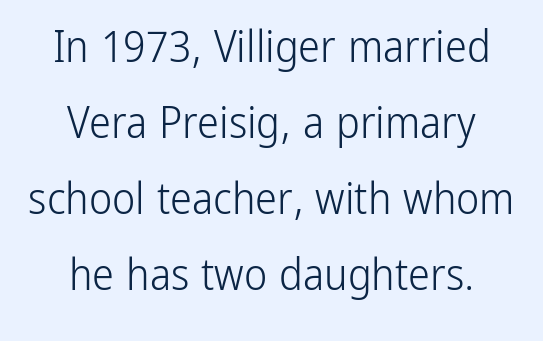
Q: Is the text bold? A: No.
Q: Is the text italic (slanted)? A: No, it is upright.
Q: Is the typeface a serif or a sans-serif typeface? A: Sans-serif.
Q: Is the text underlined? A: No.
Q: How is the paragraph aligned? A: Centered.
Q: Is the spacing between letters normal or unusually wide? A: Normal.
Q: Width (condensed, normal, or wide)? A: Condensed.
Q: Stroke contrast? A: Low.
Q: x-height? A: Medium.
Q: Monospaced? A: No.
